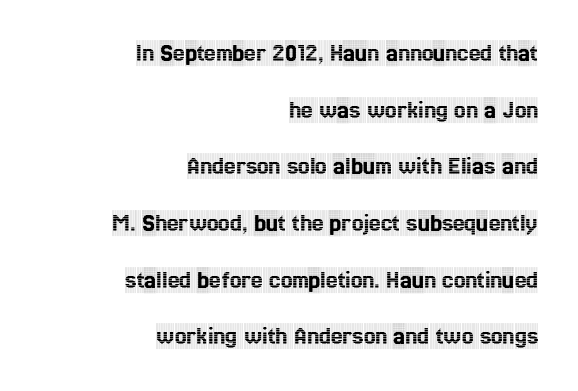
{"italic": "no", "underline": "no", "align": "right", "line_spacing": "loose", "line_spacing_ratio": 2.18, "letter_spacing": "normal", "letter_spacing_em": 0.0, "glyph_px": 26}
